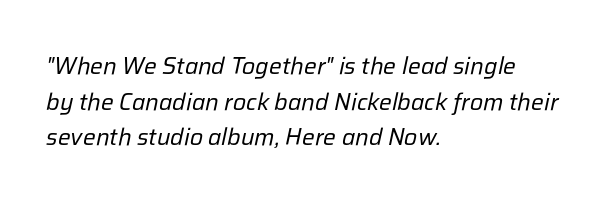
{"italic": "yes", "lean": "right", "slant_degrees": 12, "bold": "no", "underline": "no", "align": "left", "line_spacing": "normal", "line_spacing_ratio": 1.48, "letter_spacing": "normal", "letter_spacing_em": 0.0, "glyph_px": 24}
